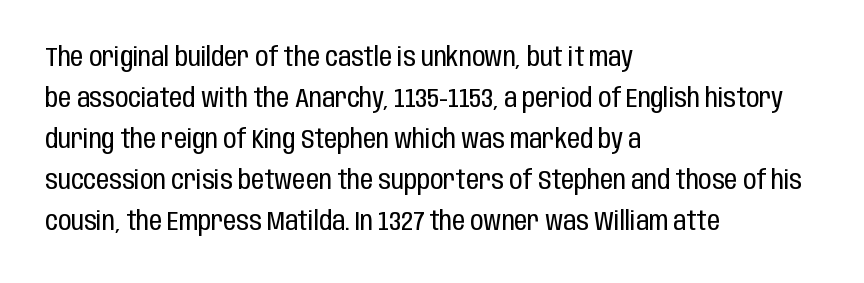
Q: Is the text bold? A: No.
Q: Is the text italic (slanted)? A: No, it is upright.
Q: Is the text underlined? A: No.
Q: How is the paragraph aligned? A: Left-aligned.
Q: Is the spacing between letters normal or unusually wide? A: Normal.
Q: Is the spacing between lines tight, normal or loose? A: Normal.
